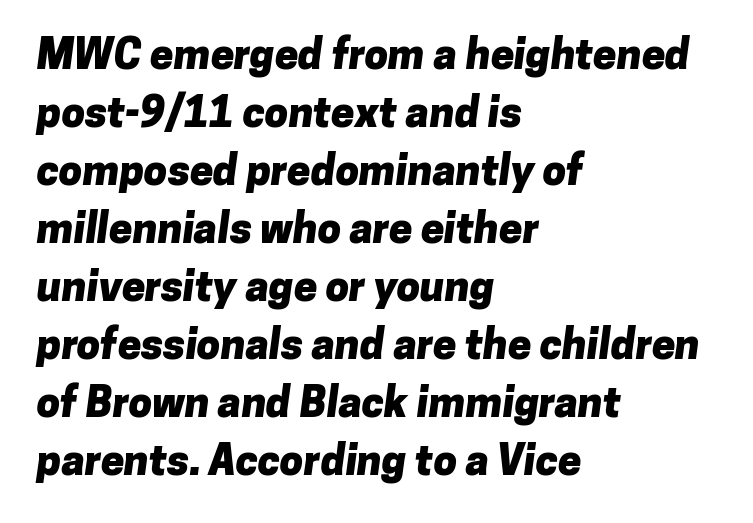
Line beginnings align vertically; line endings do not. The leading is moderate, giving the passage an even texture. The space directly below the letters is spotless. Varying glyph widths throughout — classic text-font behaviour. The sample has been set heavy, in full bold. Regarding serifs, this sample does without them.
